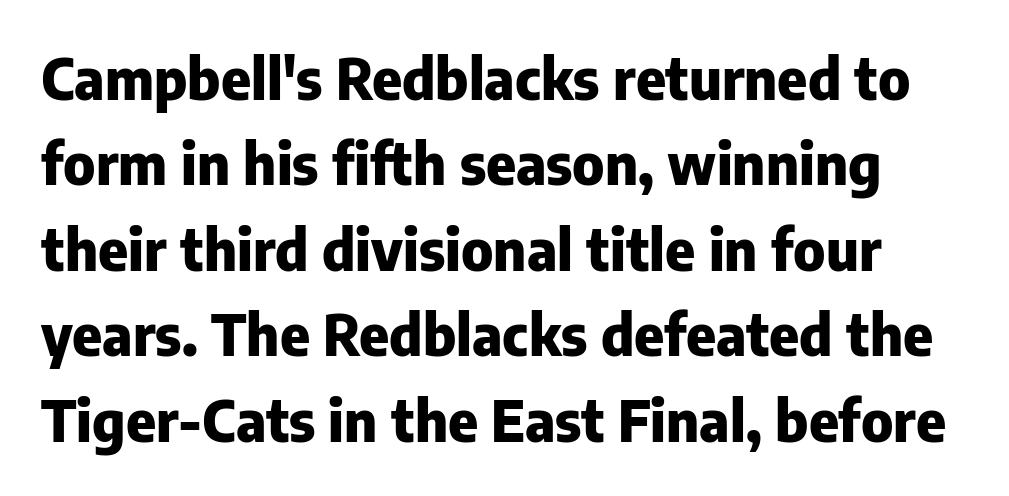
Serif or sans? Sans — the stroke terminals are bare. Posture: straight, roman, zero tilt. Horizontal bands of white between lines are of average thickness. Each letter keeps its own natural width here, so spacing adapts to shape.
